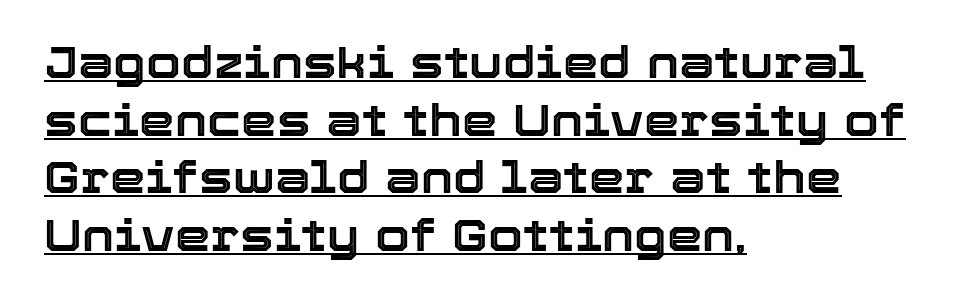
If you measured baseline to baseline, you'd find a middling distance. Nobody touched the tracking dial on this one. Honestly, the underline is the first thing you notice here. Upright lettering throughout.
